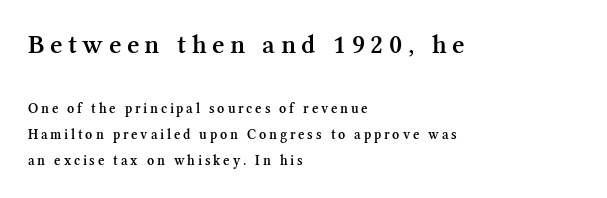
Q: Is the text bold? A: Semi-bold.
Q: Is the text italic (slanted)? A: No, it is upright.
Q: Is the text underlined? A: No.
Q: How is the paragraph aligned? A: Left-aligned.
Q: Is the spacing between letters normal or unusually wide? A: Unusually wide.
Q: Which block of text is set in a larger size, the first (top) or the second (bottom)? A: The first (top) one.
